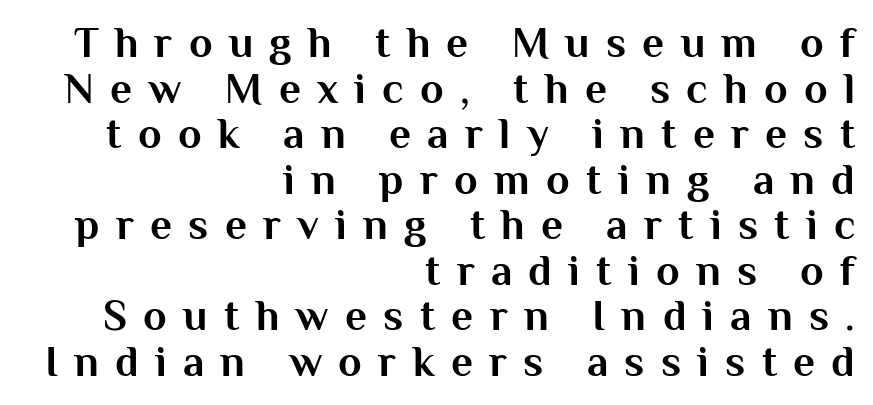
The image shows 43 px bold sans-serif type, upright; set right-aligned, tight line spacing (1.06x), unusually wide letter spacing (+0.38 em), not underlined; medium stroke contrast and a medium x-height.
